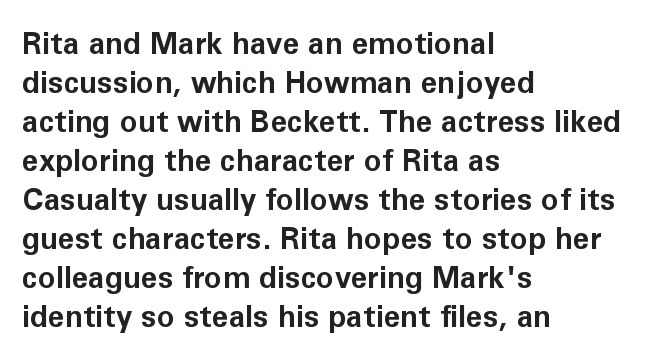
Heavy, bold letterforms. If you drew a ruler down the left edge, every line would touch it. Short note: letters normally spaced. Unlike italic type, these characters show no tilt at all. The letters advance in unequal steps, a hallmark of proportional type. The lines sit at an ordinary, default distance from one another.
